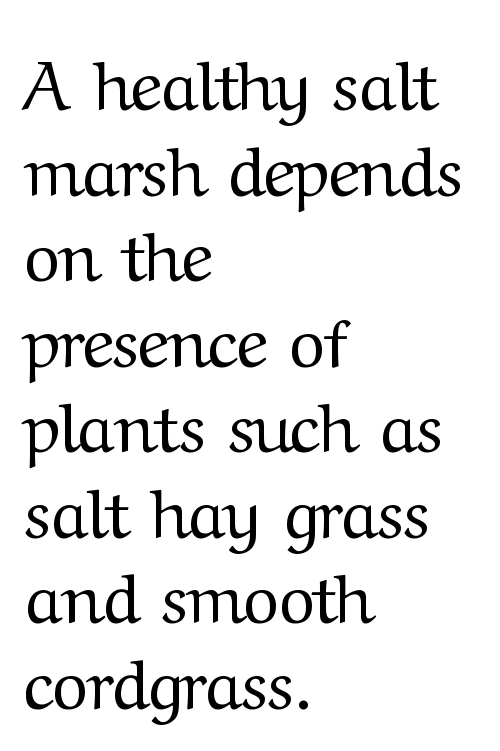
The image shows 69 px regular-weight serif type, upright; set left-aligned, line spacing 1.24x, normal letter spacing, not underlined; medium stroke contrast and a medium x-height.
